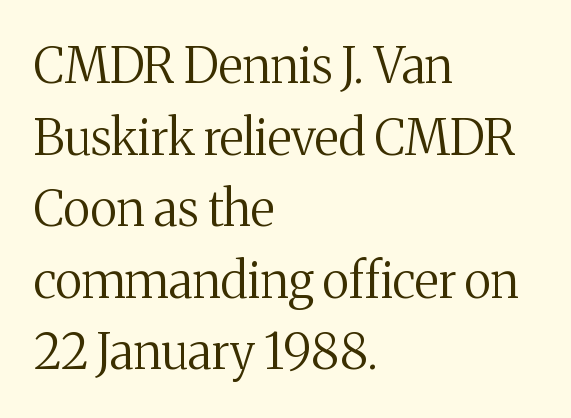
Weight: in the light-to-regular range. Small tapered or slab feet sit at the stroke ends, so this counts as serif. You could not count columns in this text — the font is proportionally spaced. Honestly, the row spacing looks completely unremarkable. Tracking value appears to be zero — textbook default spacing.
